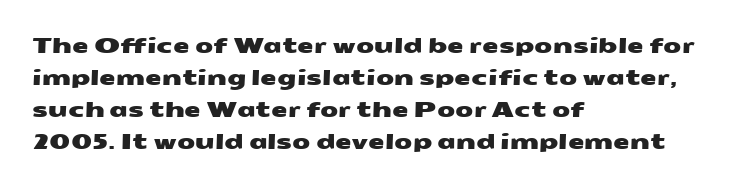
{"underline": "no", "align": "left", "line_spacing": "normal", "line_spacing_ratio": 1.53, "letter_spacing": "normal", "letter_spacing_em": 0.0, "glyph_px": 21}
